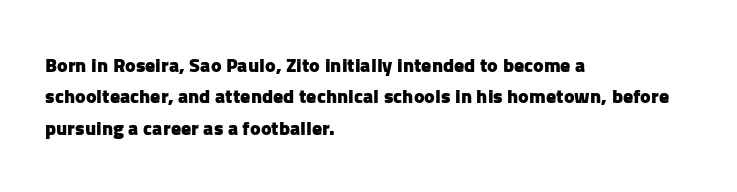
Q: Is the text bold? A: Yes.
Q: Is the text italic (slanted)? A: No, it is upright.
Q: Is the text underlined? A: No.
Q: How is the paragraph aligned? A: Left-aligned.
Q: Is the spacing between letters normal or unusually wide? A: Normal.
Q: Is the spacing between lines tight, normal or loose? A: Normal.
